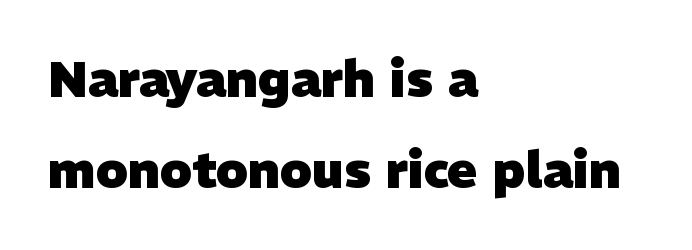
The image shows 50 px heavy sans-serif type; set left-aligned, line spacing 1.82x, normal letter spacing, not underlined; low stroke contrast and a medium x-height.
